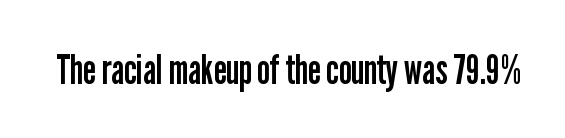
The image shows 41 px regular-weight, condensed sans-serif type, upright; set normal letter spacing, not underlined; low stroke contrast and a medium x-height.
